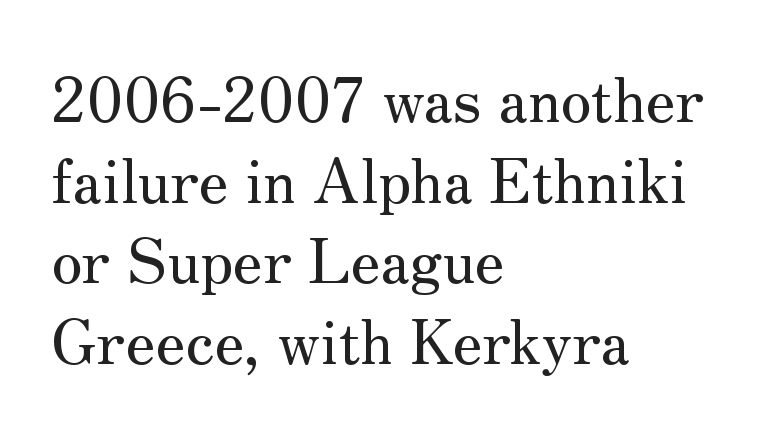
The glyphs are unaccompanied by any horizontal stroke below them. You could call the tracking neutral — neither tight nor loose. Notice how descenders clear the ascenders below comfortably — that's standard leading. The characters display serif detailing at their extremities. Is there any slant? The stems are plumb. Which margin do the lines hug? The left one — the right edge is uneven.
